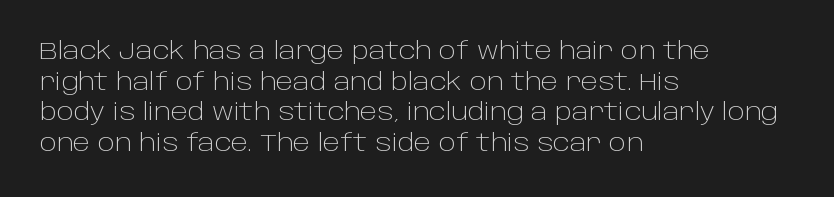
The image shows 23 px text type, upright; set left-aligned, normal line spacing (1.33x), normal letter spacing, not underlined.
